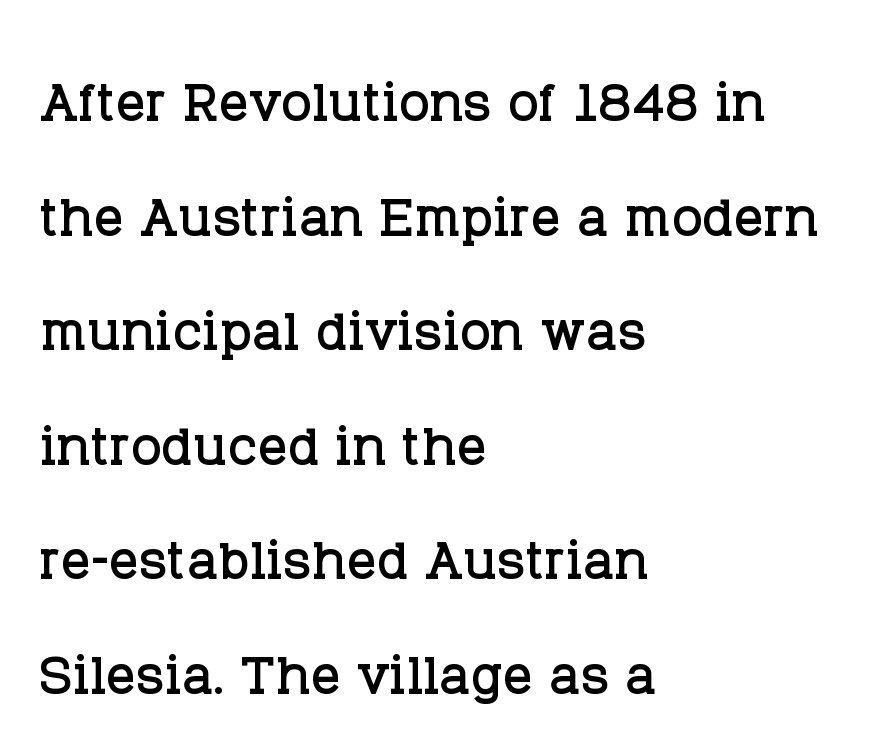
The image shows 73 px serif type, upright; set left-aligned, normal line spacing (1.57x), normal letter spacing, not underlined; low stroke contrast and a large x-height.
